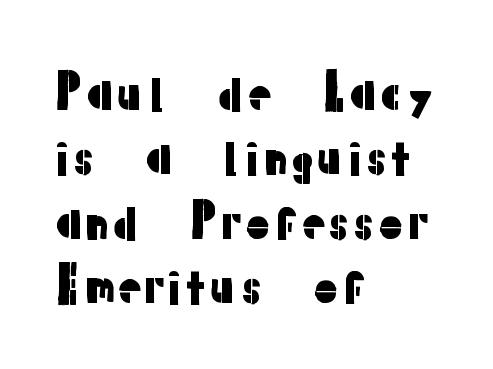
{"serif": "no", "italic": "no", "width": "normal", "stroke_contrast": "low", "x_height": "medium", "monospaced": "no", "underline": "no", "align": "left", "line_spacing": "normal", "line_spacing_ratio": 1.37, "letter_spacing": "normal", "letter_spacing_em": 0.0, "glyph_px": 47}
